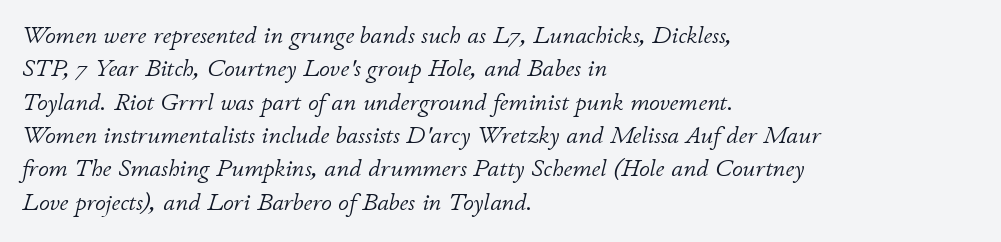
{"italic": "yes", "lean": "right", "slant_degrees": 11, "bold": "no", "underline": "no", "align": "left", "line_spacing": "normal", "line_spacing_ratio": 1.39, "letter_spacing": "normal", "letter_spacing_em": 0.0, "glyph_px": 24}
